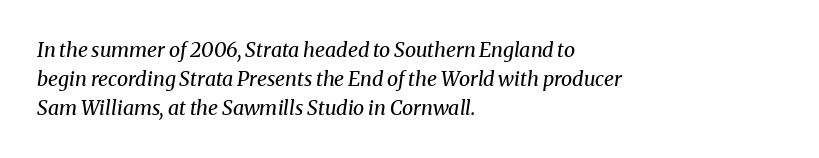
The ragged edge is on the right, which tells us the setting is flush left. Weight: regular or lighter. The designer left line spacing at the default. Unmarked baselines from the first word to the last.
